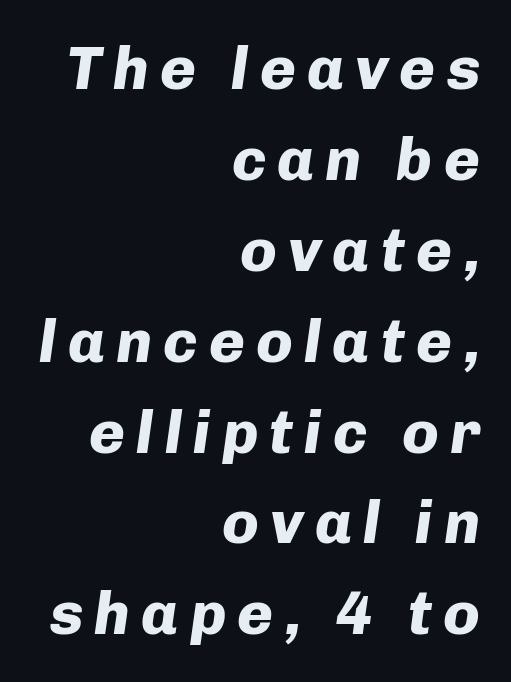
Look at the stroke-to-counter ratio: heavy, a bold. Line ends are locked; line starts wander. This sample has the flowing, uneven cadence of proportional lettering. Descenders hang freely into open space. Students, observe: this is what conventionally led text looks like. The face used here has a pronounced slope to its letters.
